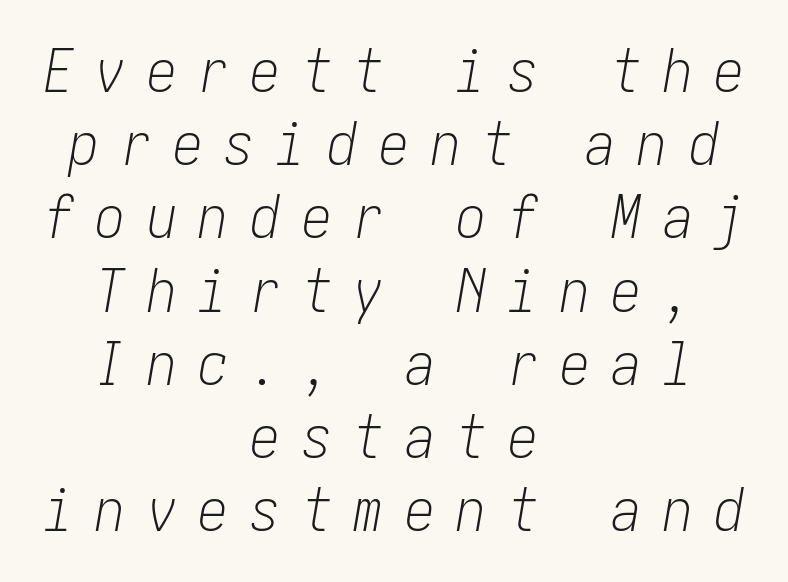
{"italic": "yes", "lean": "right", "slant_degrees": 10, "bold": "no", "weight": "light", "width": "condensed", "stroke_contrast": "low", "x_height": "medium", "underline": "no", "align": "center", "line_spacing_ratio": 1.22, "letter_spacing": "wide", "letter_spacing_em": 0.36, "glyph_px": 60}
